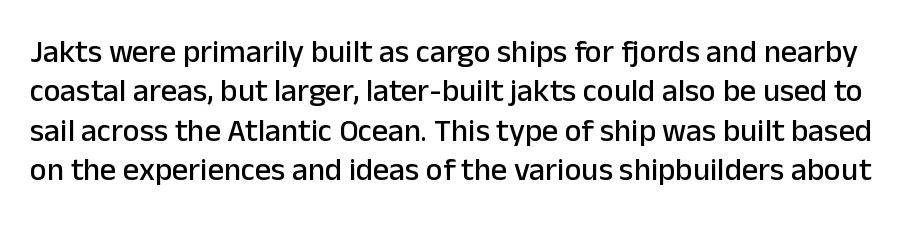
Q: Is the text italic (slanted)? A: No, it is upright.
Q: Is the typeface a serif or a sans-serif typeface? A: Sans-serif.
Q: Is the text underlined? A: No.
Q: Is the spacing between letters normal or unusually wide? A: Normal.
Q: Width (condensed, normal, or wide)? A: Normal.
Q: Stroke contrast? A: Low.
Q: x-height? A: Medium.
Q: Monospaced? A: No.
